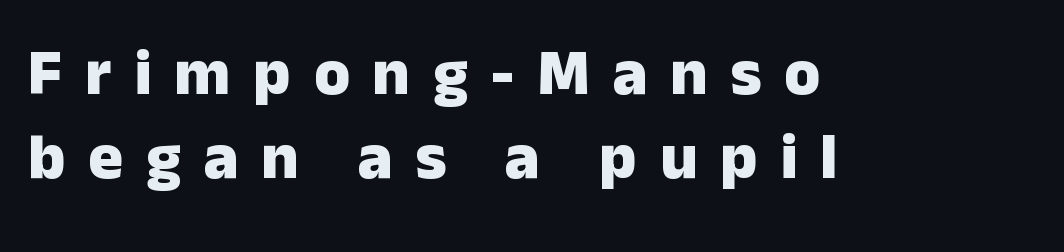
Bare-footed words on every line. Which margin do the lines hug? The left one — the right edge is uneven. A roman cut, with each character standing at attention. Regular leading. The letters advance in unequal steps, a hallmark of proportional type. Typographically, this falls in the sans-serif category.
